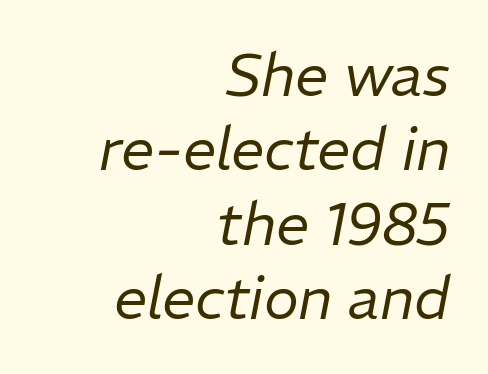
The image shows 59 px regular-weight type, italic (leaning right); set right-aligned, normal line spacing (1.26x), normal letter spacing, not underlined; low stroke contrast and a medium x-height.
